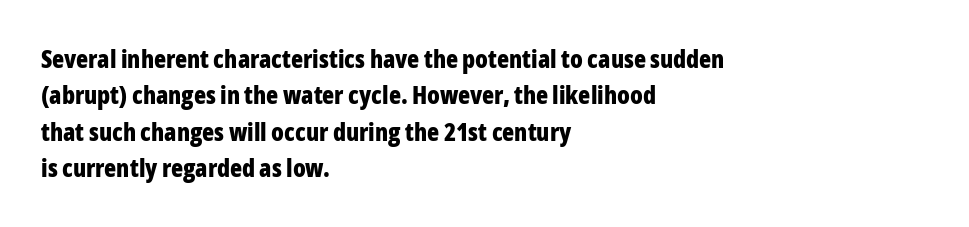
The image shows 25 px bold type, upright; set left-aligned, normal line spacing (1.46x), normal letter spacing, not underlined.
